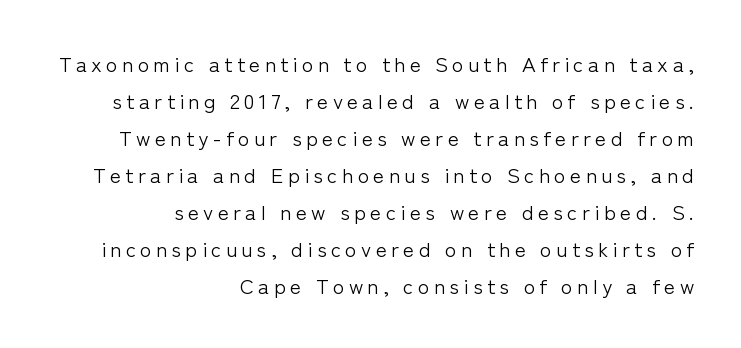
{"italic": "no", "bold": "no", "underline": "no", "align": "right", "line_spacing_ratio": 1.76, "letter_spacing": "wide", "letter_spacing_em": 0.21, "glyph_px": 21}
